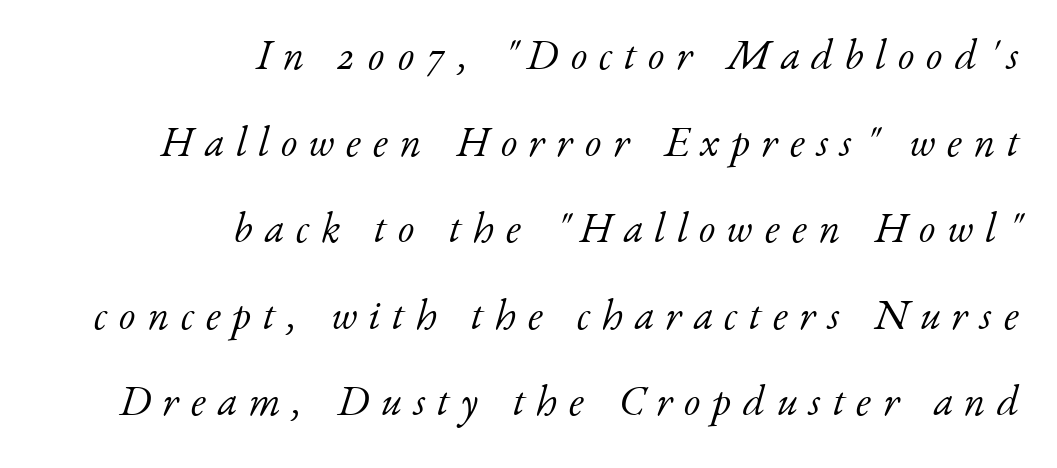
A typesetter would call this leading open, well beyond the default. Does the copy run flush right? Yes — the right margin is perfectly even. A clean baseline with only descenders dipping below it. Looking at the ascenders, they clearly lean. Between one letter and the next there's a generous, obvious gap.
